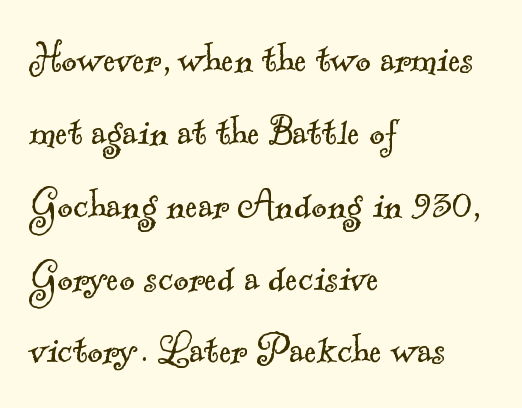
{"serif": "yes", "bold": "no", "weight": "light", "width": "normal", "x_height": "small", "monospaced": "no", "underline": "no", "align": "left", "line_spacing": "normal", "line_spacing_ratio": 1.55, "letter_spacing": "normal", "letter_spacing_em": 0.0, "glyph_px": 47}
